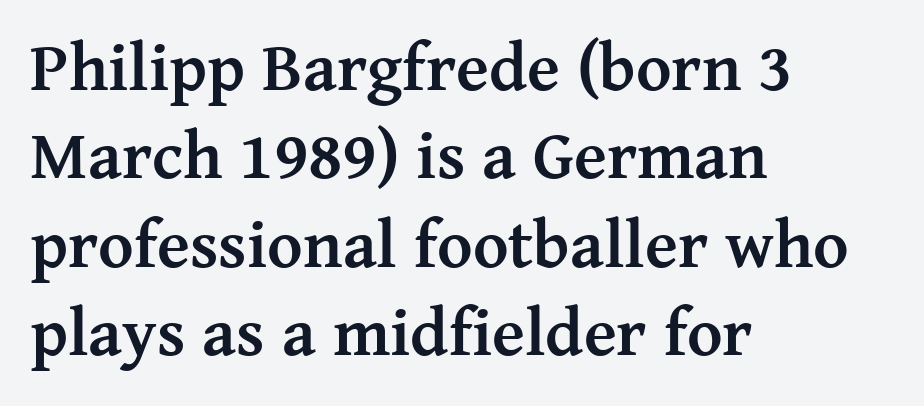
Set as a true bold cut, around the 700 mark. The setting favours the left margin, as ordinary paragraphs usually do. Caption: standard tracking, unaltered. Descenders hang freely into open space.
